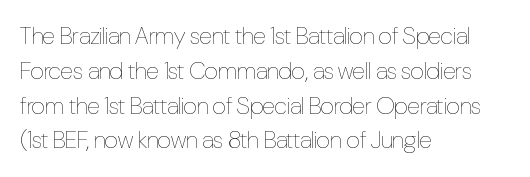
{"italic": "no", "bold": "no", "underline": "no", "align": "left", "line_spacing": "normal", "line_spacing_ratio": 1.45, "letter_spacing": "normal", "letter_spacing_em": 0.0, "glyph_px": 24}
